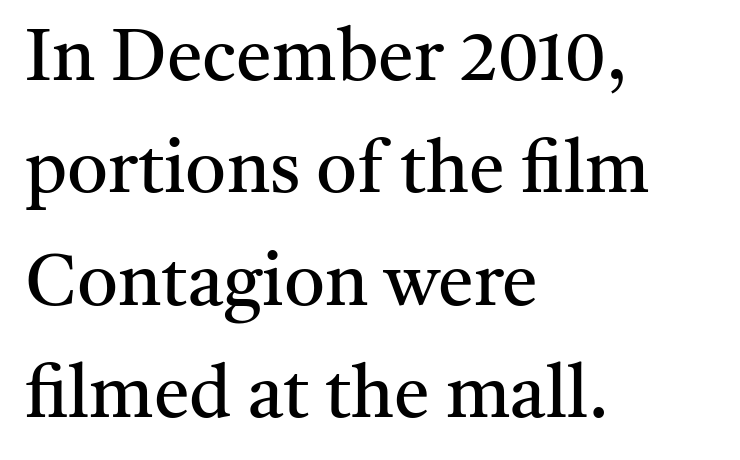
The passage shown is not bold in any degree. In terms of leading, this rendering sits right in the middle. A student would call this left alignment; a typographer would say flush left, rag right. Vertical strokes here are truly vertical.
